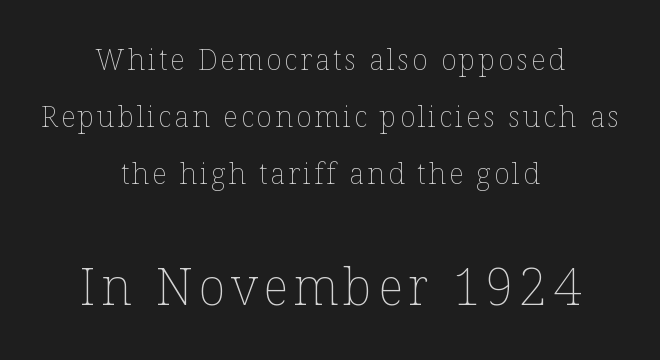
The image shows 51 px thin type, upright; set centered, loose line spacing (1.96x), not underlined; the second (bottom) block is 1.76x larger; low stroke contrast and a medium x-height.
